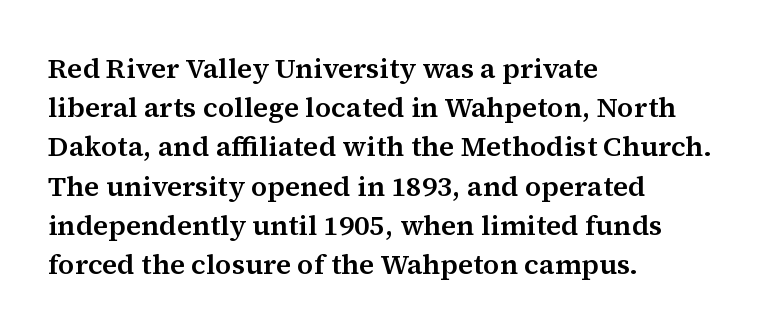
The lettering stays uniformly vertical, giving the passage a roman look. Compared with typical body copy, the letter spacing here is the same. A clean baseline with only descenders dipping below it. The rag falls on the right side of this text block. The font family rendered here belongs to the serif group.
